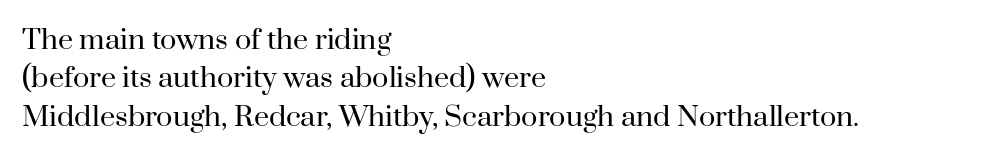
Every row of glyphs begins at an identical x-position on the left. A roman cut, with each character standing at attention. Does the leading feel generous? No, just average. The tracking reads as untouched default to a designer's eye.
